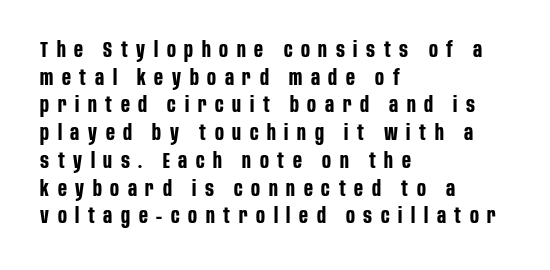
Q: Is the text bold? A: Yes.
Q: Is the text italic (slanted)? A: No, it is upright.
Q: Is the text underlined? A: No.
Q: How is the paragraph aligned? A: Left-aligned.
Q: Is the spacing between letters normal or unusually wide? A: Unusually wide.
Q: Is the spacing between lines tight, normal or loose? A: Normal.
